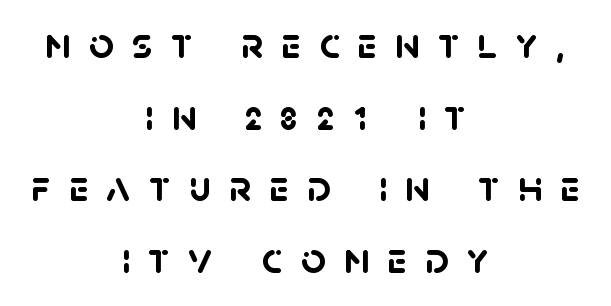
Q: Is the text bold? A: Yes.
Q: Is the typeface a serif or a sans-serif typeface? A: Sans-serif.
Q: Is the text underlined? A: No.
Q: How is the paragraph aligned? A: Centered.
Q: Is the spacing between letters normal or unusually wide? A: Unusually wide.
Q: Is the spacing between lines tight, normal or loose? A: Normal.
Q: Width (condensed, normal, or wide)? A: Normal.
Q: Stroke contrast? A: Low.
Q: x-height? A: Large.
Q: Monospaced? A: No.
